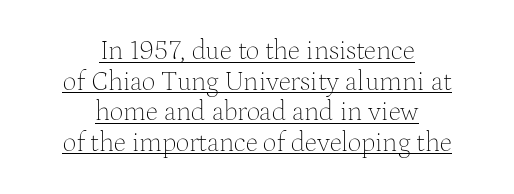
Q: Is the text bold? A: No.
Q: Is the text italic (slanted)? A: No, it is upright.
Q: Is the text underlined? A: Yes.
Q: How is the paragraph aligned? A: Centered.
Q: Is the spacing between letters normal or unusually wide? A: Normal.
Q: Is the spacing between lines tight, normal or loose? A: Tight.
